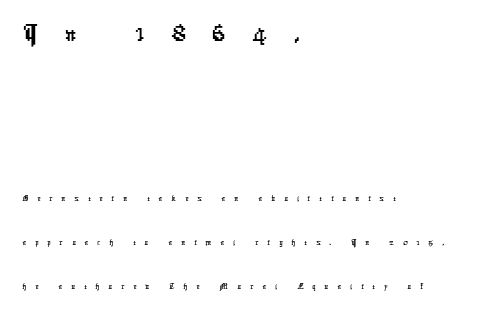
The image shows 53 px condensed sans-serif type; set left-aligned, loose line spacing (2.44x), unusually wide letter spacing (+0.5 em), not underlined; the first (top) block is 2.94x larger; low stroke contrast and a medium x-height.
